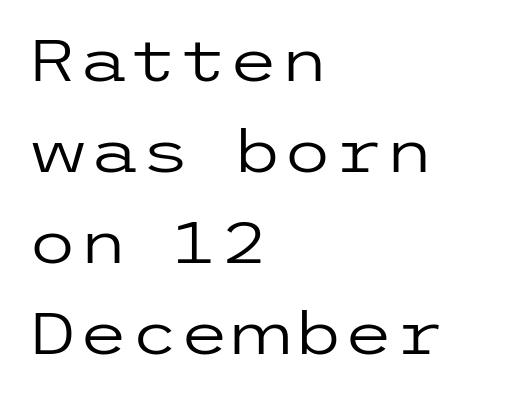
The image shows 58 px regular-weight, wide sans-serif type, upright; set left-aligned, normal line spacing (1.57x), normal letter spacing, not underlined; low stroke contrast and a medium x-height.
